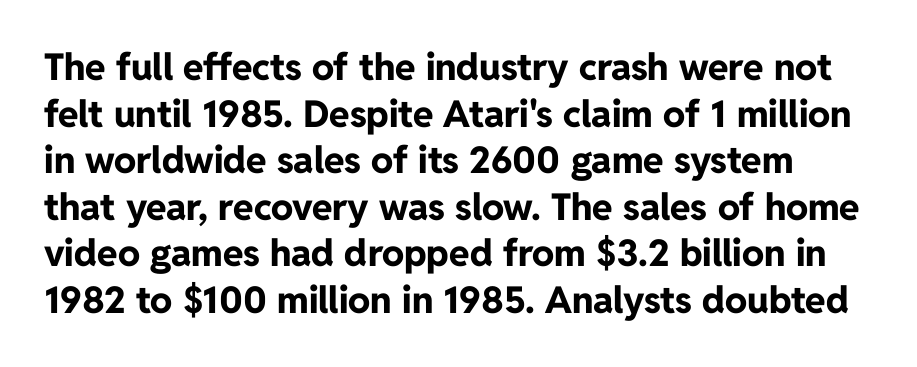
{"serif": "no", "italic": "no", "bold": "yes", "weight": "bold", "width": "normal", "stroke_contrast": "low", "x_height": "medium", "monospaced": "no", "underline": "no", "line_spacing": "normal", "line_spacing_ratio": 1.26, "letter_spacing": "normal", "letter_spacing_em": 0.0, "glyph_px": 37}
